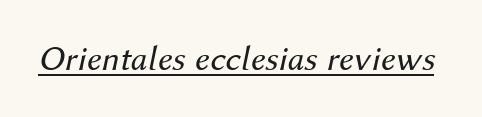
Q: Is the text bold? A: No.
Q: Is the text italic (slanted)? A: Yes, it leans right by about 12 degrees.
Q: Is the text underlined? A: Yes.
Q: Is the spacing between letters normal or unusually wide? A: Normal.
Q: Width (condensed, normal, or wide)? A: Normal.
Q: Stroke contrast? A: Medium.
Q: x-height? A: Medium.
Q: Monospaced? A: No.
